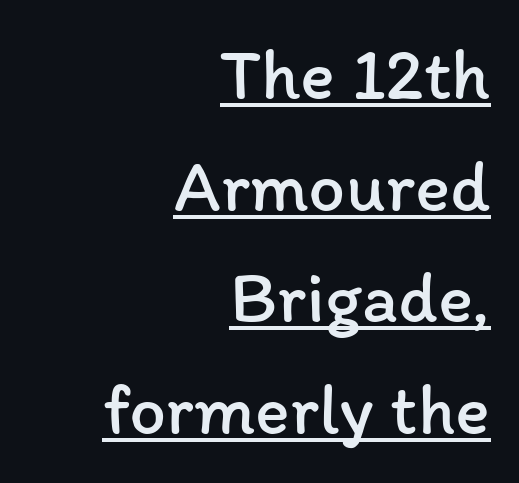
{"italic": "no", "bold": "no", "weight": "regular", "width": "normal", "stroke_contrast": "low", "x_height": "medium", "monospaced": "no", "underline": "yes", "align": "right", "line_spacing": "normal", "line_spacing_ratio": 1.53, "letter_spacing": "normal", "letter_spacing_em": 0.0, "glyph_px": 73}
